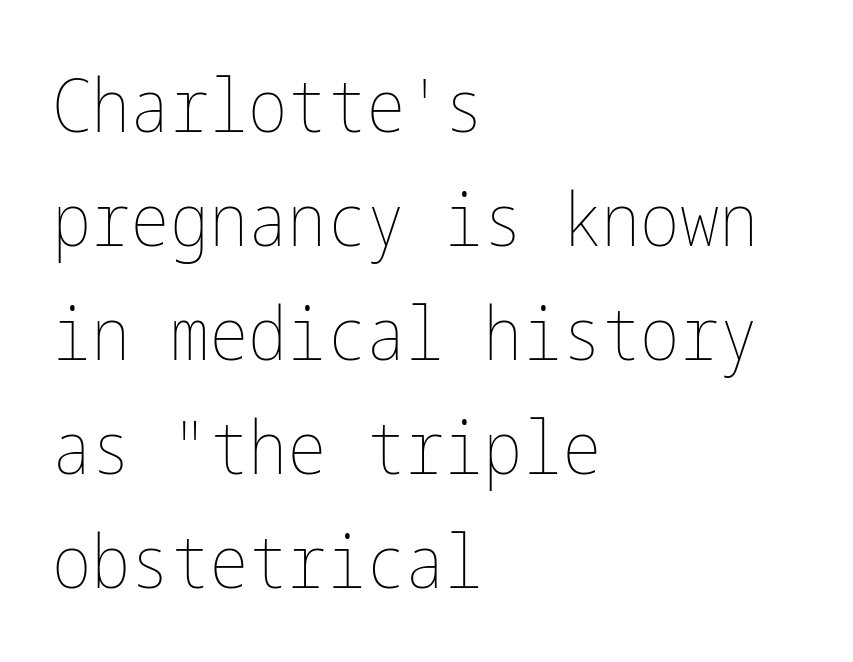
The rag falls on the right side of this text block. Plain, unruled lines of type. Honestly, the row spacing looks completely unremarkable. Posture: straight, roman, zero tilt. The letterforms sit shoulder to shoulder at normal distance.
